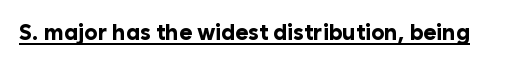
The face used here is rendered with its standard letterfit. These lines were composed using upright roman letters. Strokes here are thick enough to call this a true bold. Is there an underline? Yes — a line sits under the letters.
